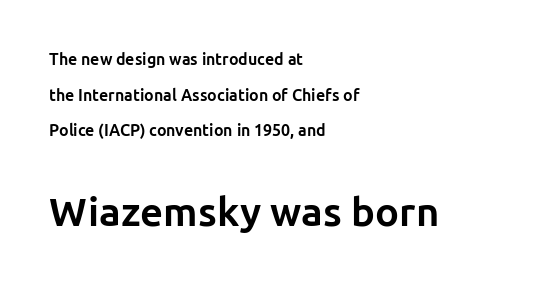
The image shows 40 px bold sans-serif type, upright; set left-aligned, loose line spacing (2.23x), normal letter spacing, not underlined; the second (bottom) block is 2.5x larger; low stroke contrast and a medium x-height.
